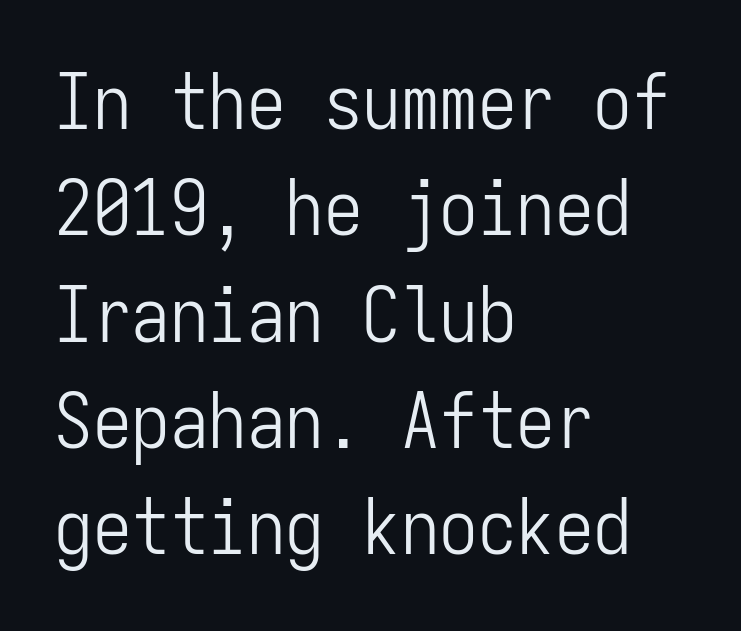
The image shows 77 px light, condensed sans-serif type, upright, monospaced; set left-aligned, normal line spacing (1.38x), normal letter spacing, not underlined; low stroke contrast and a medium x-height.
